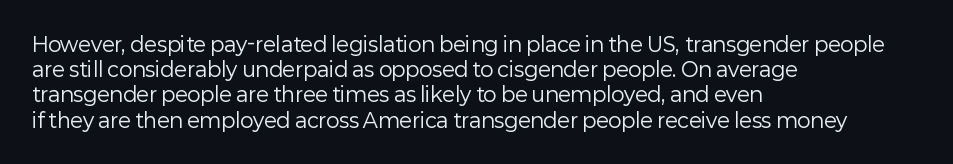
The image shows 20 px text type, upright; set left-aligned, normal line spacing (1.26x), normal letter spacing, not underlined.
